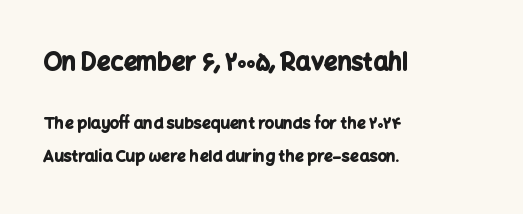
Q: Is the text bold? A: Yes.
Q: Is the text italic (slanted)? A: No, it is upright.
Q: Is the text underlined? A: No.
Q: How is the paragraph aligned? A: Left-aligned.
Q: Is the spacing between letters normal or unusually wide? A: Normal.
Q: Is the spacing between lines tight, normal or loose? A: Loose.
Q: Which block of text is set in a larger size, the first (top) or the second (bottom)? A: The first (top) one.
